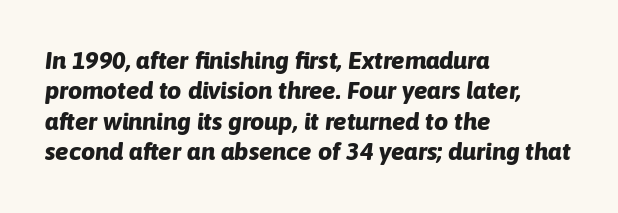
{"italic": "yes", "lean": "right", "slant_degrees": 6, "bold": "yes", "underline": "no", "align": "left", "line_spacing_ratio": 1.22, "letter_spacing": "normal", "letter_spacing_em": 0.0, "glyph_px": 25}
